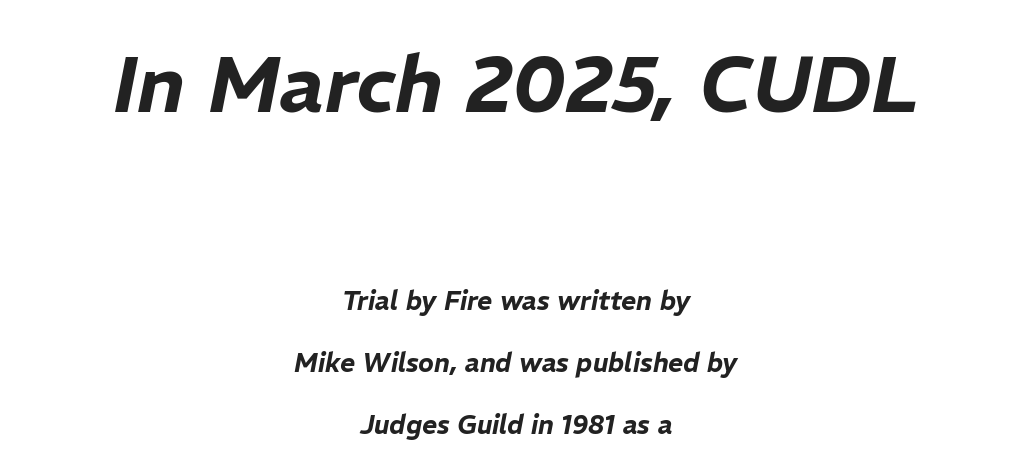
The image shows 79 px text type, italic (leaning right); set centered, loose line spacing (2.37x), normal letter spacing, not underlined; the first (top) block is 3.04x larger; low stroke contrast and a medium x-height.
